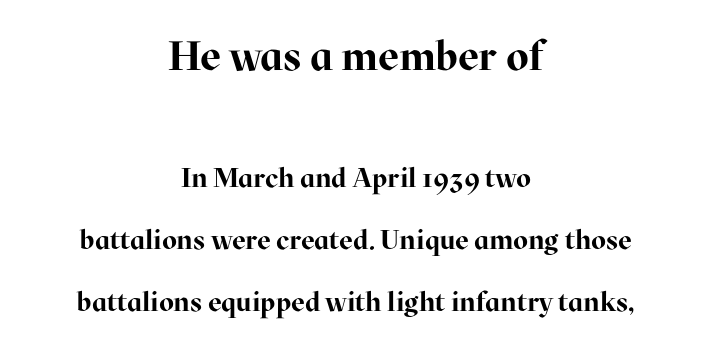
The image shows 41 px bold serif type, upright; set centered, loose line spacing (2.3x), normal letter spacing, not underlined; the first (top) block is 1.52x larger; high stroke contrast and a medium x-height.
